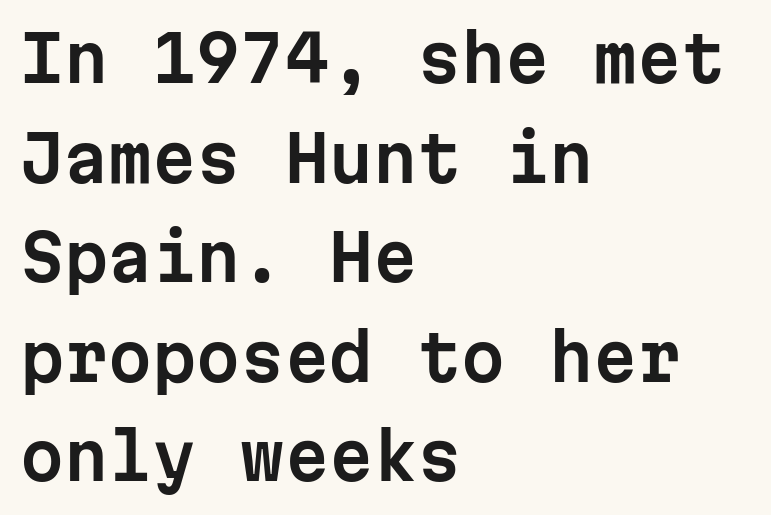
The image shows 63 px sans-serif type, upright, monospaced; set left-aligned, normal line spacing (1.58x), normal letter spacing, not underlined; low stroke contrast and a medium x-height.
